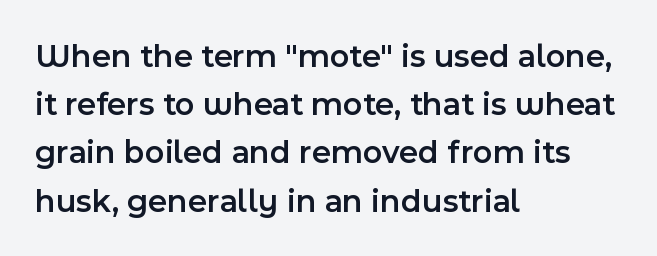
Q: Is the text bold? A: Semi-bold.
Q: Is the text italic (slanted)? A: No, it is upright.
Q: Is the typeface a serif or a sans-serif typeface? A: Sans-serif.
Q: Is the text underlined? A: No.
Q: How is the paragraph aligned? A: Left-aligned.
Q: Is the spacing between letters normal or unusually wide? A: Normal.
Q: Is the spacing between lines tight, normal or loose? A: Normal.
Q: Width (condensed, normal, or wide)? A: Normal.
Q: x-height? A: Medium.
Q: Monospaced? A: No.
